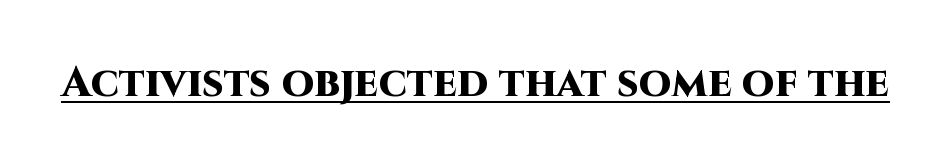
The specimen reads as upright at a glance. The text was rendered using a sans face with plain stroke endings. Words appear dense and cohesive because spacing is normal. Pretty heavy lettering here — definitely bold. Is there an underline? Yes — a line sits under the letters.
